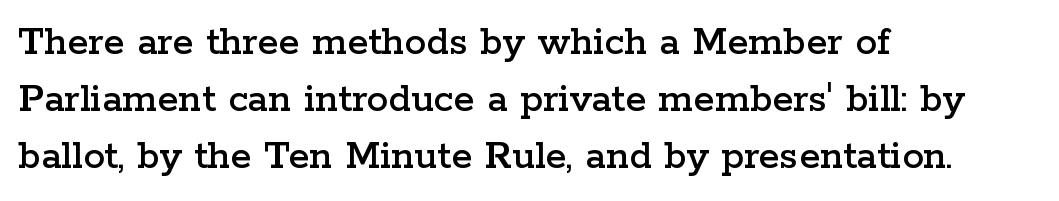
Q: Is the text italic (slanted)? A: No, it is upright.
Q: Is the typeface a serif or a sans-serif typeface? A: Serif.
Q: Is the text underlined? A: No.
Q: How is the paragraph aligned? A: Left-aligned.
Q: Is the spacing between letters normal or unusually wide? A: Normal.
Q: Is the spacing between lines tight, normal or loose? A: Normal.
Q: Width (condensed, normal, or wide)? A: Wide.
Q: Stroke contrast? A: Low.
Q: x-height? A: Medium.
Q: Monospaced? A: No.
